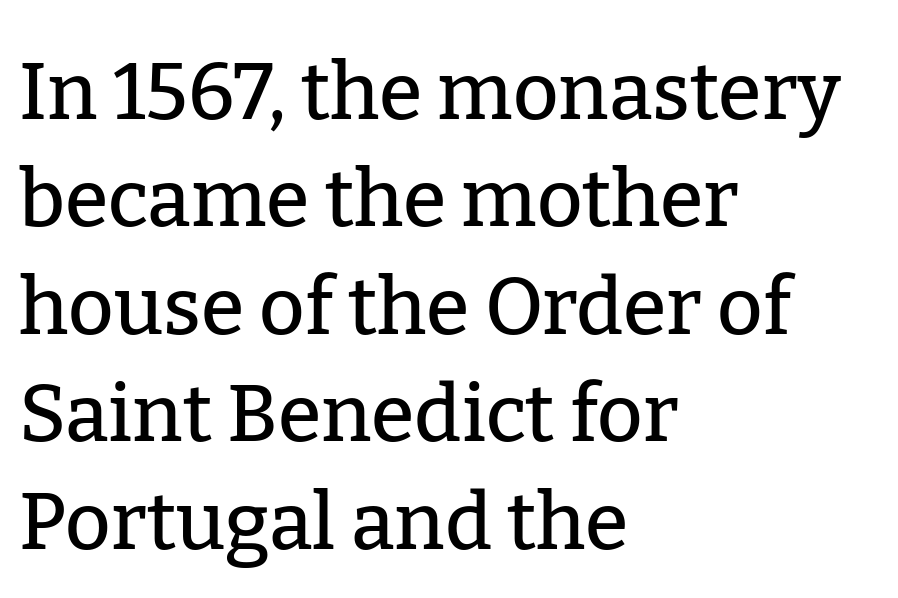
Baseline-to-baseline distance is the conventional proportion of letter height. Unmarked baselines from the first word to the last. Style check: upright. Unlike a clean sans, this face finishes its strokes with serifs.
